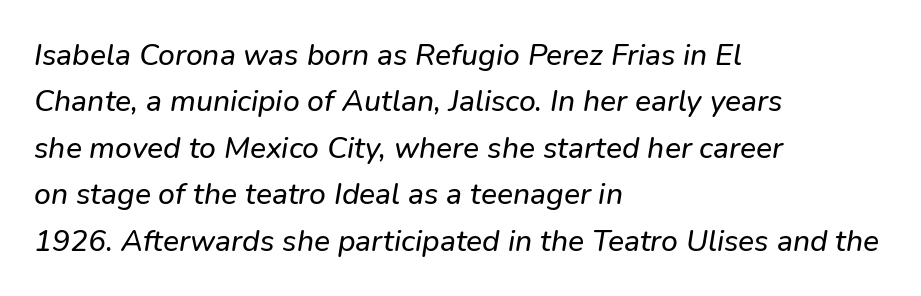
Short note: letters normally spaced. Clear beneath every line of the passage. Here the designer chose a conventional face with non-uniform glyph widths. The rag falls on the right side of this text block. The passage shown is typeset with a sans-serif family. The line-height multiplier appears to be the usual default.
